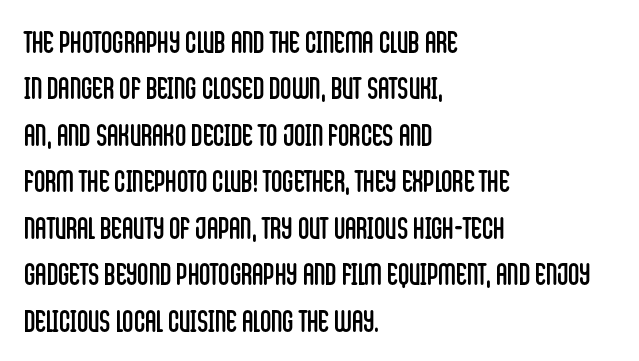
Q: Is the text bold? A: No.
Q: Is the text italic (slanted)? A: No, it is upright.
Q: Is the typeface a serif or a sans-serif typeface? A: Sans-serif.
Q: Is the text underlined? A: No.
Q: How is the paragraph aligned? A: Left-aligned.
Q: Is the spacing between letters normal or unusually wide? A: Normal.
Q: Is the spacing between lines tight, normal or loose? A: Normal.
Q: Width (condensed, normal, or wide)? A: Condensed.
Q: Stroke contrast? A: Low.
Q: x-height? A: Large.
Q: Monospaced? A: No.
